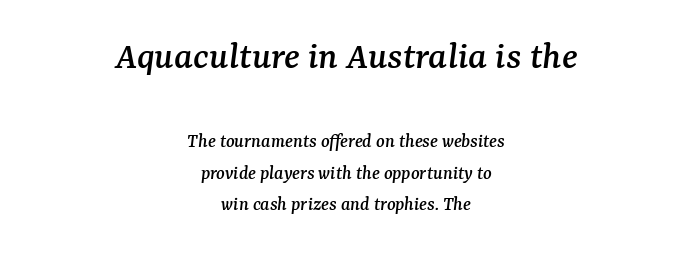
The gaps between neighbouring characters are ordinary and unremarkable. This sample keeps an unexceptional amount of space between lines. Yep, those are serifs on the letters. The composition opens big and finishes small. The font's italic variant was chosen for this text.
